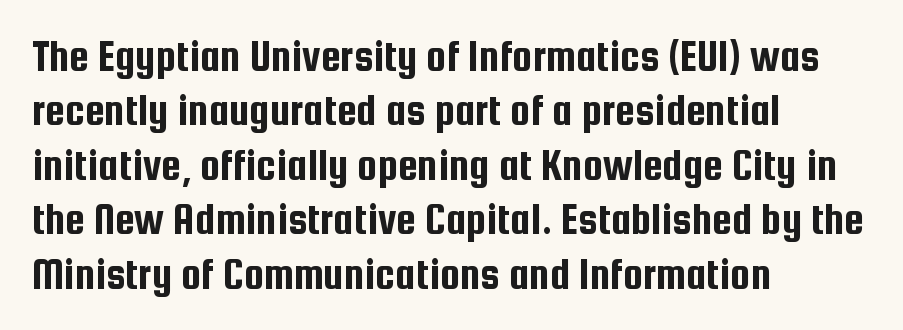
The image shows 45 px condensed sans-serif type, upright; set left-aligned, line spacing 1.21x, normal letter spacing, not underlined; low stroke contrast and a medium x-height.
